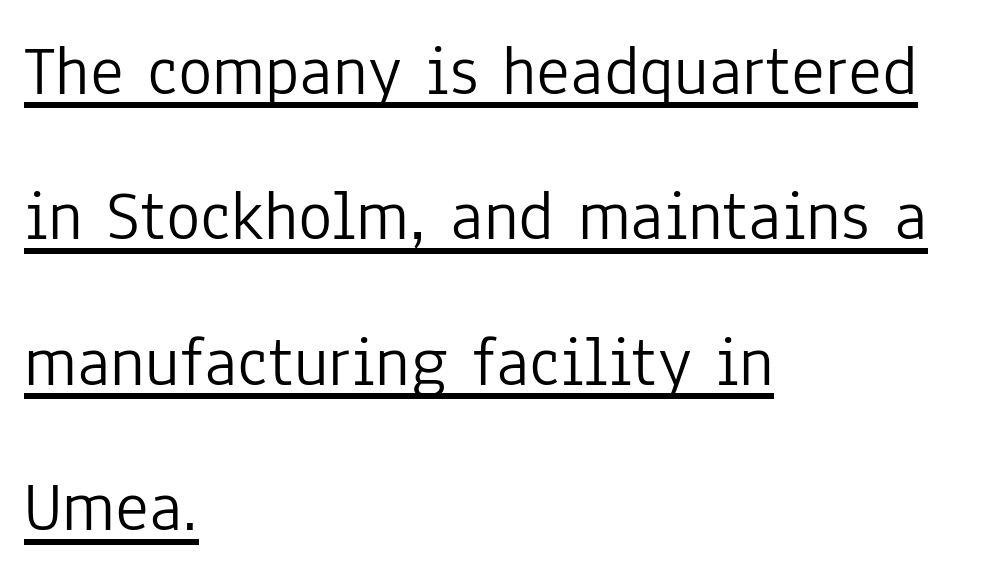
The image shows 72 px light, condensed sans-serif type, upright; set left-aligned, loose line spacing (2.02x), normal letter spacing, underlined; low stroke contrast and a medium x-height.
